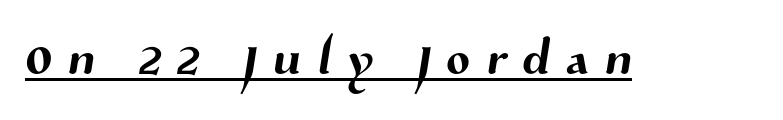
Spacing verdict: proportional, widths tailored to each character. Classification — sans serif. Someone cranked the tracking dial way up on this one. Like a heading marked for emphasis, these lines bear an underscore.
